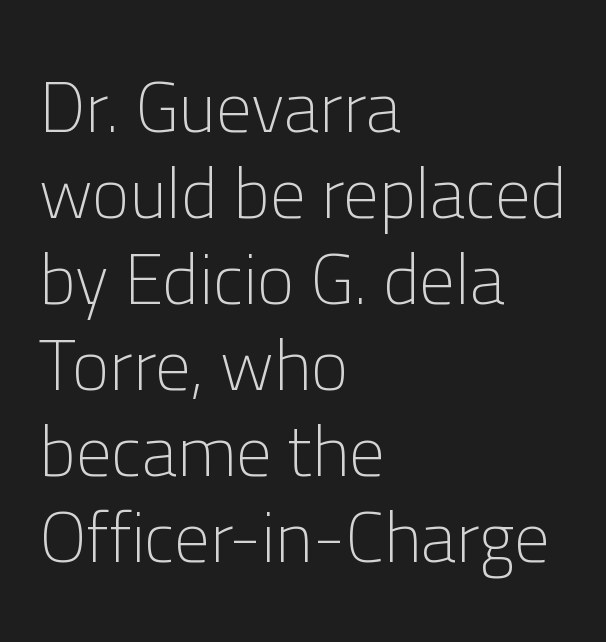
The passage shown is not underscored anywhere. Each line starts at the same left margin while the right side varies. The font sits on the lighter half of the weight spectrum, regular included. Grotesque or geometric, the face here clearly has no serifs. Ascenders rise straight up at ninety degrees.
